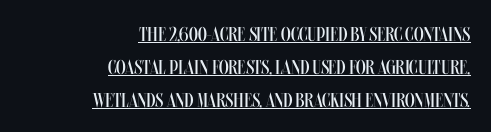
Q: Is the text bold? A: No.
Q: Is the text italic (slanted)? A: No, it is upright.
Q: Is the text underlined? A: Yes.
Q: How is the paragraph aligned? A: Right-aligned.
Q: Is the spacing between letters normal or unusually wide? A: Normal.
Q: Is the spacing between lines tight, normal or loose? A: Normal.
